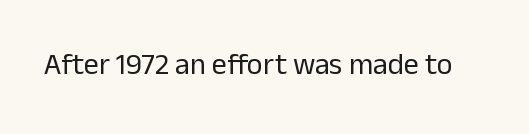
Nope, not italic — everything's standing straight. No letter is thick-stroked: the sample isn't bold. Plain, unruled lines of type. I'd call this a sans setting — the letters go barefoot. Here the designer chose a conventional face with non-uniform glyph widths. The tracking reads as untouched default to a designer's eye.
